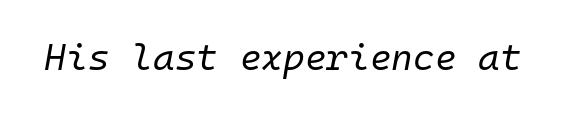
Words appear dense and cohesive because spacing is normal. The letterforms sit at book weight or below. Think of a typewriter: that constant character pitch is what you see here. Check the space under the baseline: it is left empty. In terms of posture, this sample is oblique.
